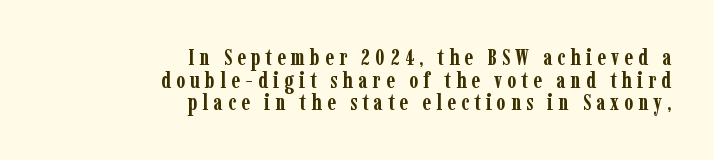
Q: Is the text bold? A: Yes.
Q: Is the text italic (slanted)? A: No, it is upright.
Q: Is the text underlined? A: No.
Q: How is the paragraph aligned? A: Right-aligned.
Q: Is the spacing between letters normal or unusually wide? A: Unusually wide.
Q: Is the spacing between lines tight, normal or loose? A: Tight.
